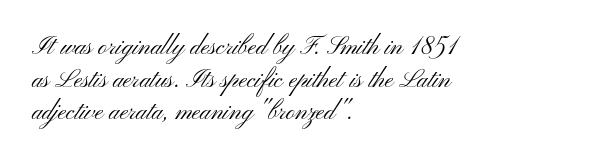
Q: Is the text bold? A: No.
Q: Is the text italic (slanted)? A: Yes.
Q: Is the text underlined? A: No.
Q: How is the paragraph aligned? A: Left-aligned.
Q: Is the spacing between letters normal or unusually wide? A: Normal.
Q: Is the spacing between lines tight, normal or loose? A: Normal.
